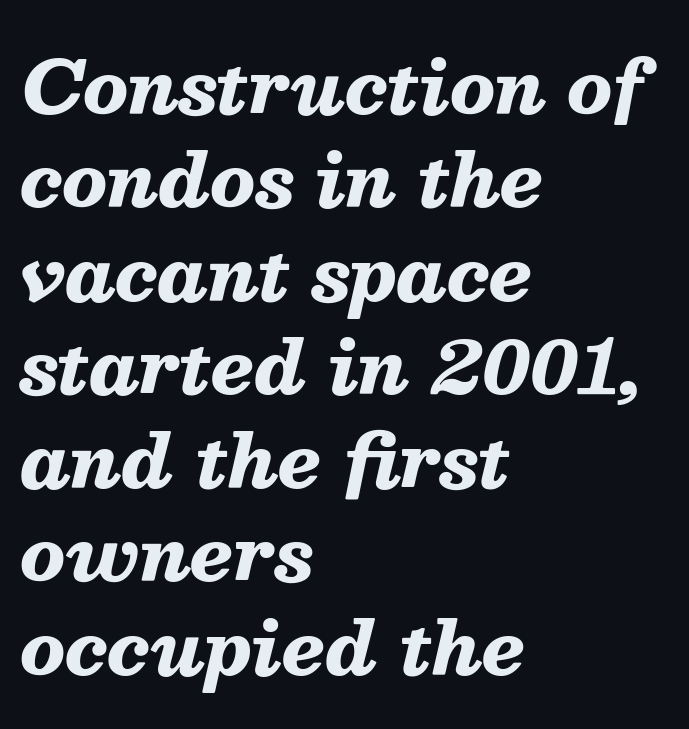
The image shows 73 px heavy type, italic (leaning right); set left-aligned, normal line spacing (1.28x), normal letter spacing, not underlined; medium stroke contrast and a medium x-height.
